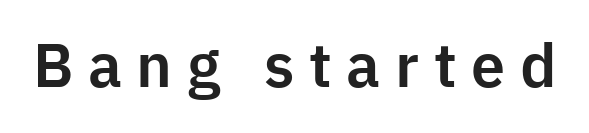
Unmarked baselines from the first word to the last. When letters stand straight like this, we call the style roman or upright. The letters are spread apart with noticeably loose tracking. The letters advance in unequal steps, a hallmark of proportional type. The passage shown is typeset with a sans-serif family.
